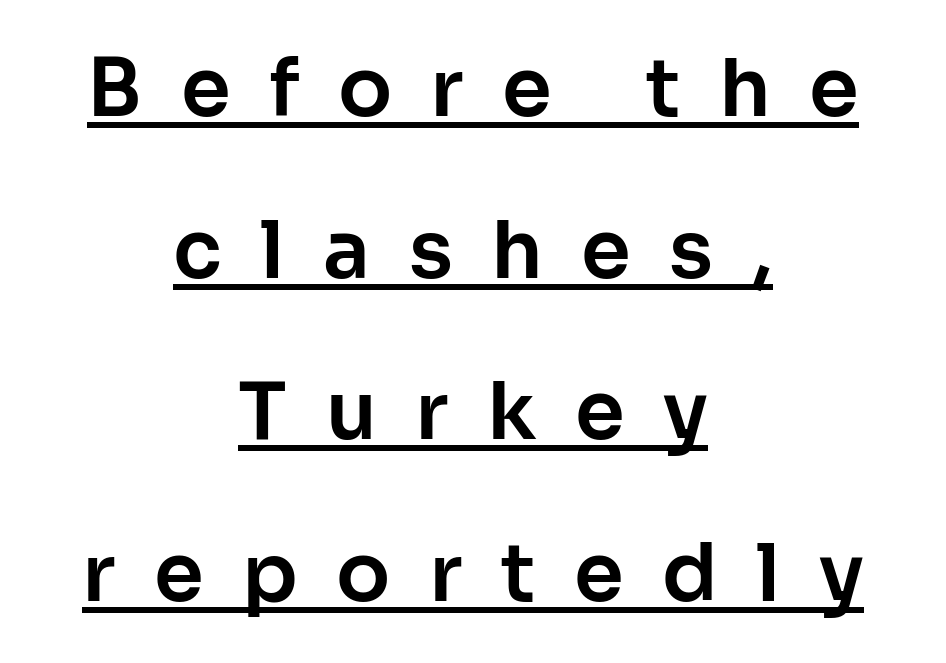
The lettering holds an erect, upright posture throughout. Does a line run under the words? Yes, clearly. Note the varied advance widths — an 'i' is clearly narrower than an 'm'. A typesetter would call this heavily tracked-out type. Typographically, this falls in the sans-serif category. Horizontal bands of white between lines are thick stripes.
